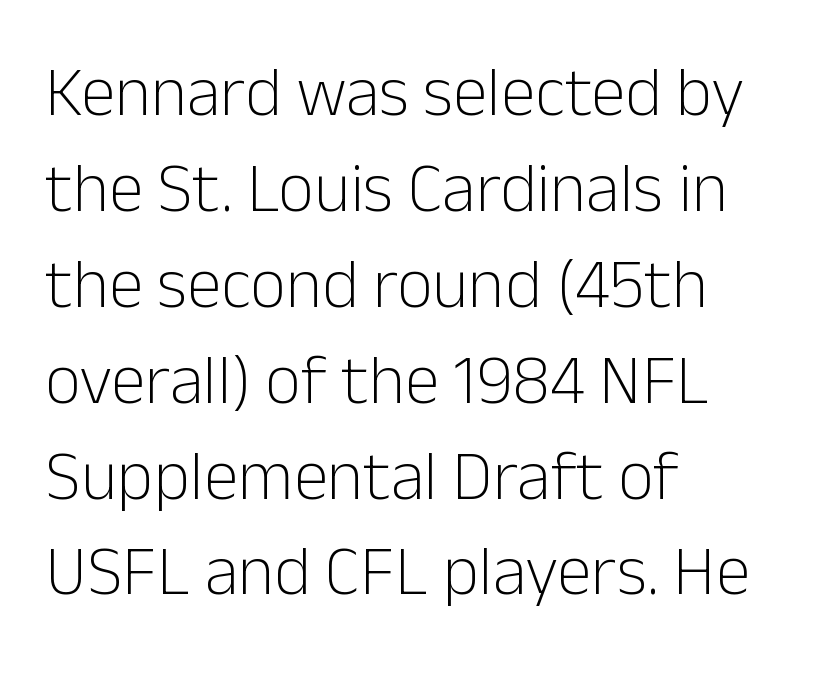
Think of a printed novel: that variable character pitch is what you see here. Leading matches the norm, producing a regular column. Descenders are the only things crossing below the line. The setting favours the left margin, as ordinary paragraphs usually do. Notice how the stems are strictly vertical — no italics here. Check where the strokes stop: nothing finishes them off — pure sans.
